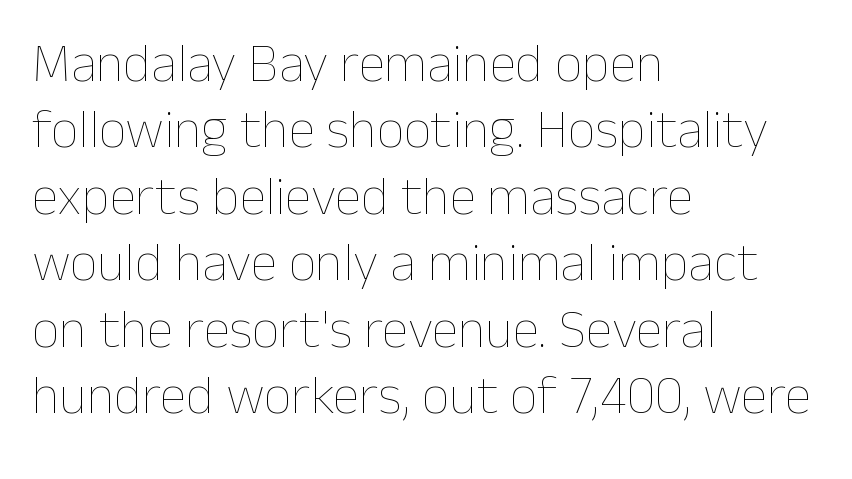
The image shows 54 px thin type, upright; set left-aligned, line spacing 1.23x, normal letter spacing, not underlined; low stroke contrast and a medium x-height.
